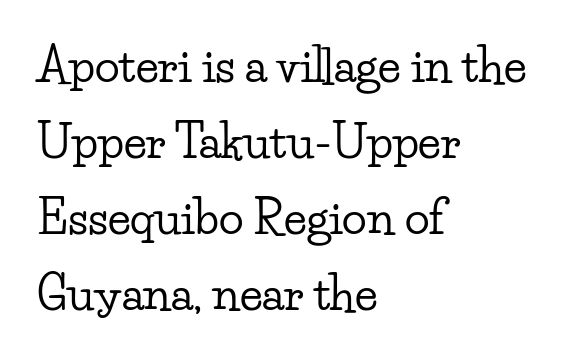
Q: Is the text italic (slanted)? A: No, it is upright.
Q: Is the typeface a serif or a sans-serif typeface? A: Serif.
Q: Is the text underlined? A: No.
Q: How is the paragraph aligned? A: Left-aligned.
Q: Is the spacing between letters normal or unusually wide? A: Normal.
Q: Is the spacing between lines tight, normal or loose? A: Normal.
Q: Width (condensed, normal, or wide)? A: Wide.
Q: Stroke contrast? A: Low.
Q: x-height? A: Small.
Q: Monospaced? A: No.
